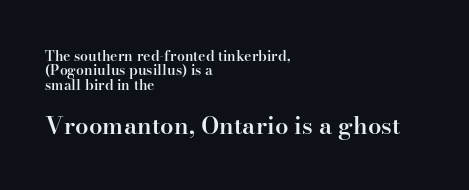
The image shows 24 px text type, upright; set left-aligned, tight line spacing (1.02x), normal letter spacing, not underlined; the second (bottom) block is 1.71x larger.
